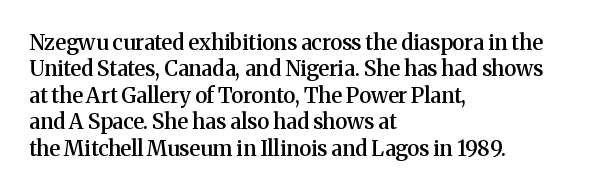
Q: Is the text bold? A: Semi-bold.
Q: Is the text italic (slanted)? A: No, it is upright.
Q: Is the text underlined? A: No.
Q: How is the paragraph aligned? A: Left-aligned.
Q: Is the spacing between letters normal or unusually wide? A: Normal.
Q: Is the spacing between lines tight, normal or loose? A: Normal.
